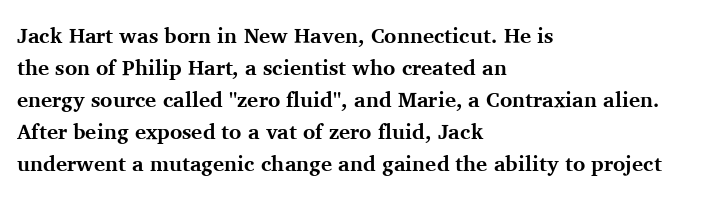
Q: Is the text bold? A: Yes.
Q: Is the text italic (slanted)? A: No, it is upright.
Q: Is the text underlined? A: No.
Q: How is the paragraph aligned? A: Left-aligned.
Q: Is the spacing between letters normal or unusually wide? A: Normal.
Q: Is the spacing between lines tight, normal or loose? A: Normal.
